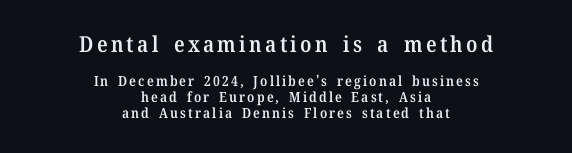
Q: Is the text bold? A: Semi-bold.
Q: Is the text italic (slanted)? A: No, it is upright.
Q: Is the text underlined? A: No.
Q: How is the paragraph aligned? A: Centered.
Q: Is the spacing between lines tight, normal or loose? A: Tight.
Q: Which block of text is set in a larger size, the first (top) or the second (bottom)? A: The first (top) one.
